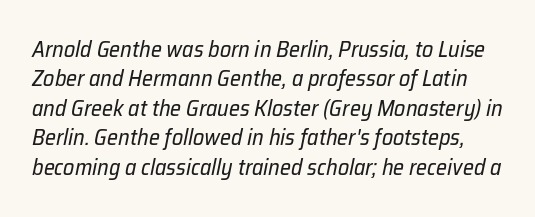
{"italic": "yes", "lean": "right", "slant_degrees": 12, "bold": "no", "underline": "no", "line_spacing": "normal", "line_spacing_ratio": 1.34, "letter_spacing": "normal", "letter_spacing_em": 0.0, "glyph_px": 22}
